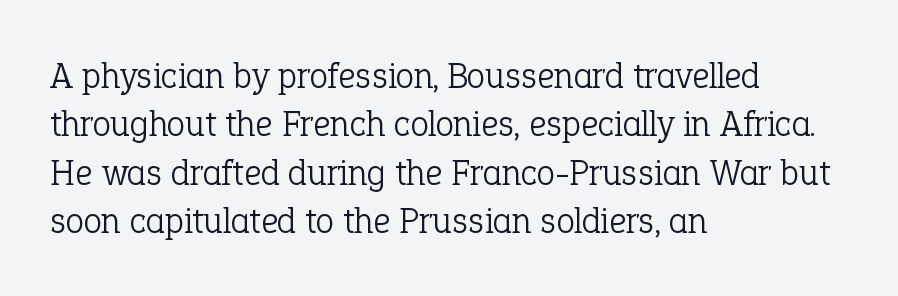
The image shows 37 px light serif type, upright; set left-aligned, normal line spacing (1.31x), normal letter spacing, not underlined; low stroke contrast and a medium x-height.
